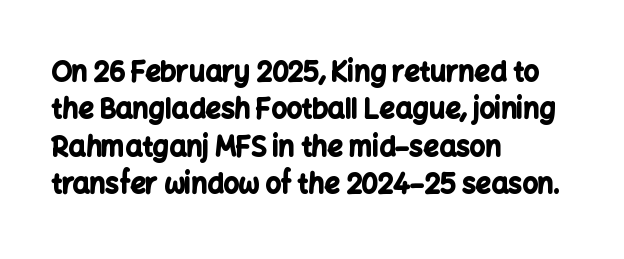
{"italic": "no", "bold": "yes", "underline": "no", "align": "left", "line_spacing": "normal", "line_spacing_ratio": 1.38, "letter_spacing": "normal", "letter_spacing_em": 0.0, "glyph_px": 27}
